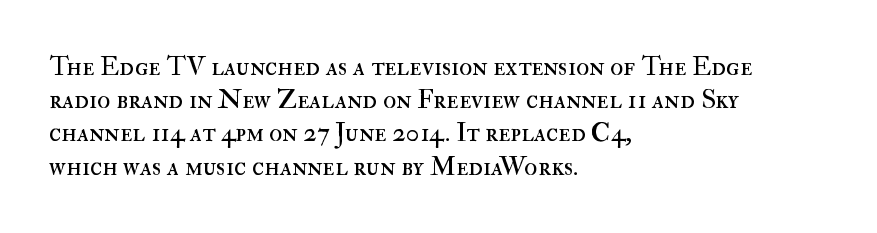
The image shows 27 px text type, upright; set left-aligned, line spacing 1.23x, normal letter spacing, not underlined.
